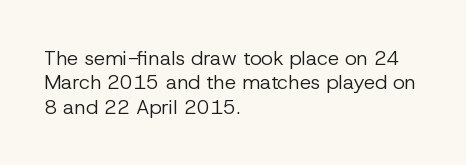
{"italic": "no", "bold": "no", "underline": "no", "align": "left", "line_spacing_ratio": 1.22, "letter_spacing": "normal", "letter_spacing_em": 0.0, "glyph_px": 20}
